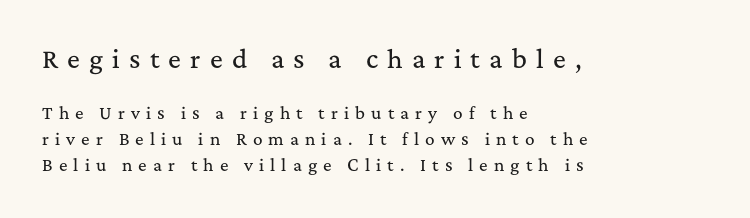
The image shows 24 px text type, upright; set left-aligned, normal line spacing (1.64x), unusually wide letter spacing (+0.38 em), not underlined; the first (top) block is 1.5x larger.
